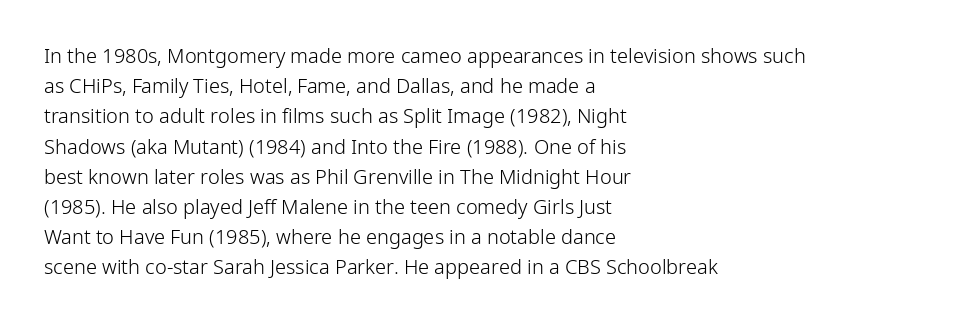
What stands out about the letter spacing? Nothing — it is the standard amount. The axis of the letterforms is exactly vertical. Check the space under the baseline: it is left empty. Evenly set lines give the paragraph a standard silhouette.
